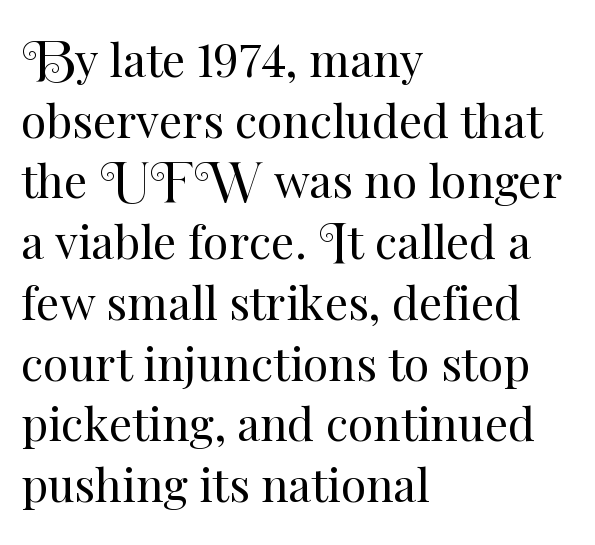
The foot of each line stays bare and open. Rendered with straight, roman letterforms. Does extra space separate the letters? No, they use regular spacing. Stems here are at most as thick as an everyday book face.
